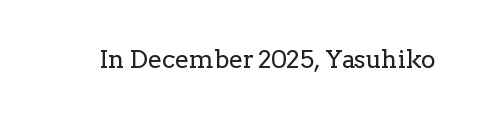
Q: Is the text bold? A: No.
Q: Is the text italic (slanted)? A: No, it is upright.
Q: Is the text underlined? A: No.
Q: Is the spacing between letters normal or unusually wide? A: Normal.
